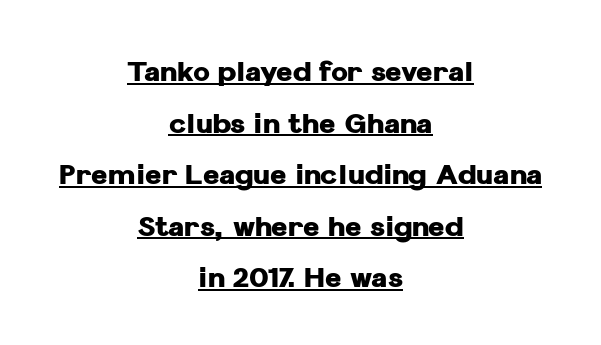
Each word holds together tightly as a unit, with standard inter-letter gaps. Unlike a traditional serif, this face leaves its strokes unadorned. The face used here is proportionally spaced, like ordinary book or web type. Both edges are ragged and mirror each other, which tells us the setting is centered.
